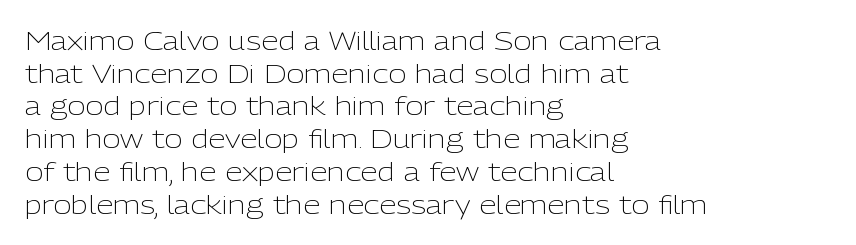
What's the leading like? Ordinary, nothing unusual. The passage shown has conventional tracking throughout. The typography opts for an upright posture over an oblique one. The passage is arranged the way most books set body copy — flush left.
